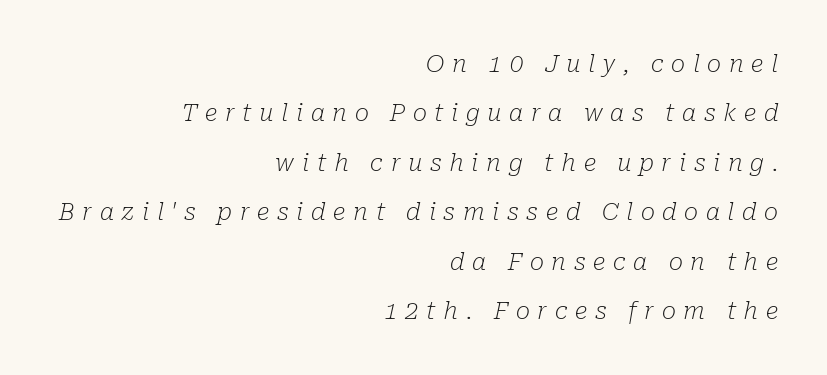
{"italic": "yes", "lean": "right", "slant_degrees": 10, "bold": "no", "underline": "no", "align": "right", "line_spacing": "loose", "line_spacing_ratio": 2.06, "letter_spacing": "wide", "letter_spacing_em": 0.32, "glyph_px": 24}
